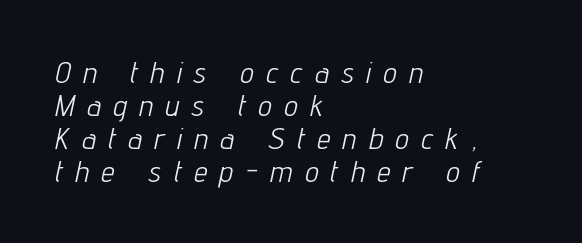
The image shows 30 px light, condensed type, italic (leaning right); set left-aligned, tight line spacing (1.1x), unusually wide letter spacing (+0.43 em), not underlined; low stroke contrast and a medium x-height.
